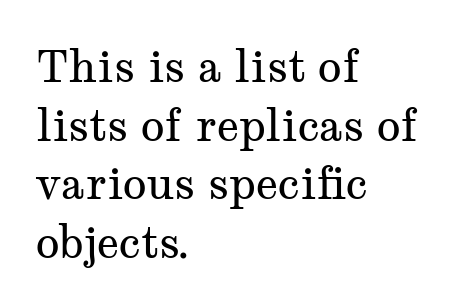
The image shows 44 px regular-weight, wide serif type, upright; set left-aligned, normal line spacing (1.33x), normal letter spacing, not underlined; medium stroke contrast and a medium x-height.
